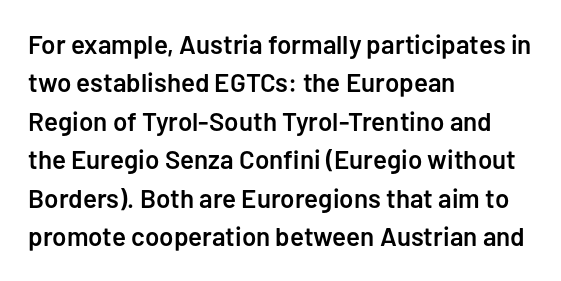
The lines are quadded left. Short note: letters normally spaced. Just letters on the line, the space beneath them empty. Look at the stroke-to-counter ratio: somewhat heavy, a semibold. Regular leading.
